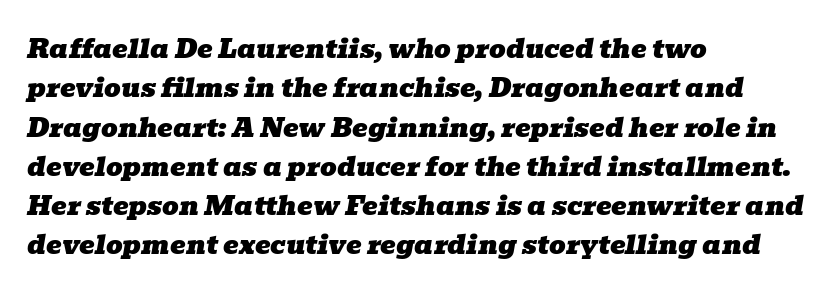
The vertical gap from one line to the next is medium. The rendering anchors every line to the left-hand side. Emphasis-style slanted type is in use. The face used here is rendered with its standard letterfit. Rule under the text: the space is simply empty.
